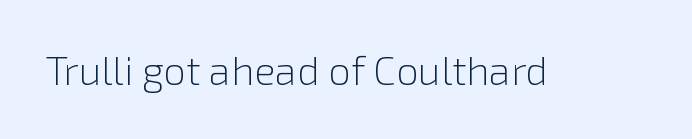
Q: Is the text bold? A: No.
Q: Is the text italic (slanted)? A: No, it is upright.
Q: Is the typeface a serif or a sans-serif typeface? A: Sans-serif.
Q: Is the text underlined? A: No.
Q: Is the spacing between letters normal or unusually wide? A: Normal.
Q: Width (condensed, normal, or wide)? A: Normal.
Q: Stroke contrast? A: Low.
Q: x-height? A: Medium.
Q: Monospaced? A: No.
